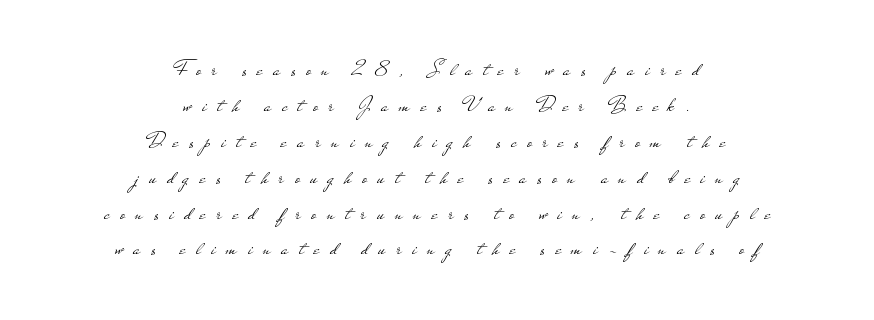
The lines in this sample share a center point and differ in where they start and stop. Interline gaps are of average width in this sample. Here the glyphs are tracked loosely, breaking word shapes into spaced letters. The weight would be labelled regular, book, light, or lighter still.
